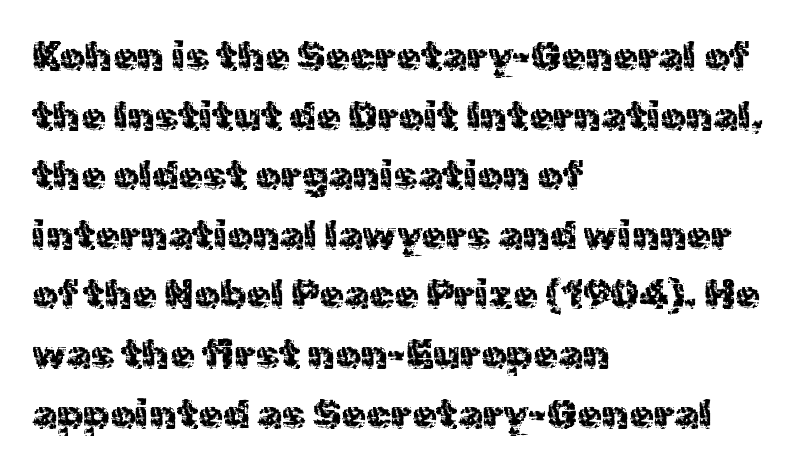
In terms of leading, this rendering sits right in the middle. This sample is left-justified, so line endings fall wherever the words run out. The rendering keeps characters at their native spacing. Each letter keeps its own natural width here, so spacing adapts to shape. Each row of text sits above clean, open space. Heft: none added — not bold.
